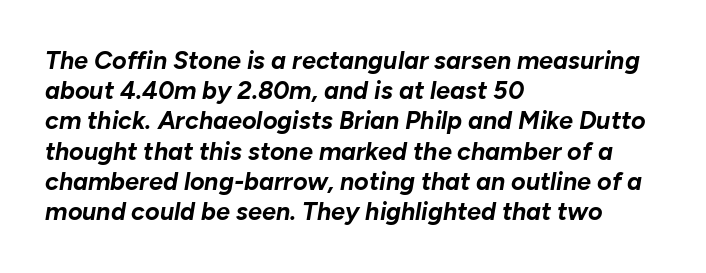
Chunky letters — that's bold for sure. Just letters on the line, the space beneath them empty. Is the letter spacing exaggerated? No — it looks like the ordinary default. Where is the straight margin? On the left.
